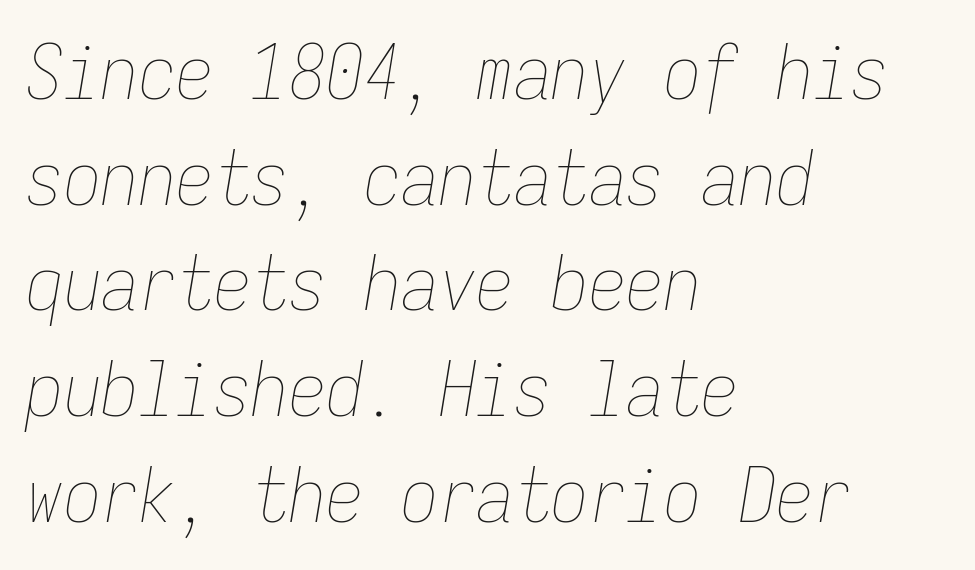
The image shows 75 px thin, condensed type, italic (leaning right), monospaced; set left-aligned, normal line spacing (1.41x), normal letter spacing, not underlined; low stroke contrast and a medium x-height.
